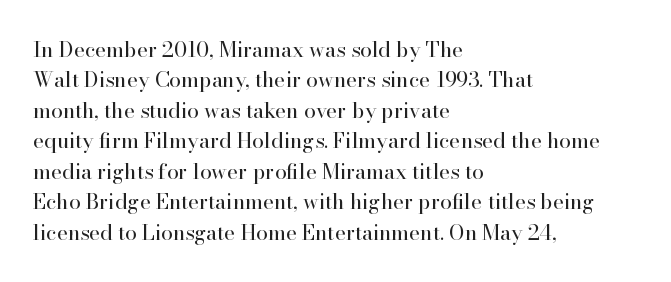
The image shows 21 px text type, upright; set left-aligned, normal line spacing (1.45x), normal letter spacing, not underlined.
